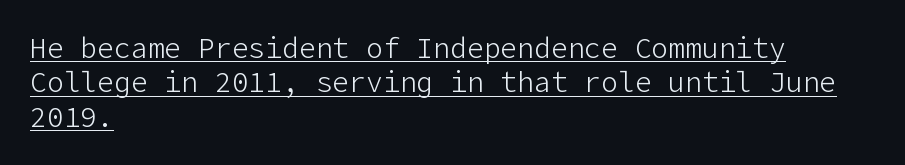
The image shows 28 px light sans-serif type, upright; set left-aligned, line spacing 1.23x, normal letter spacing, underlined; low stroke contrast and a medium x-height.
